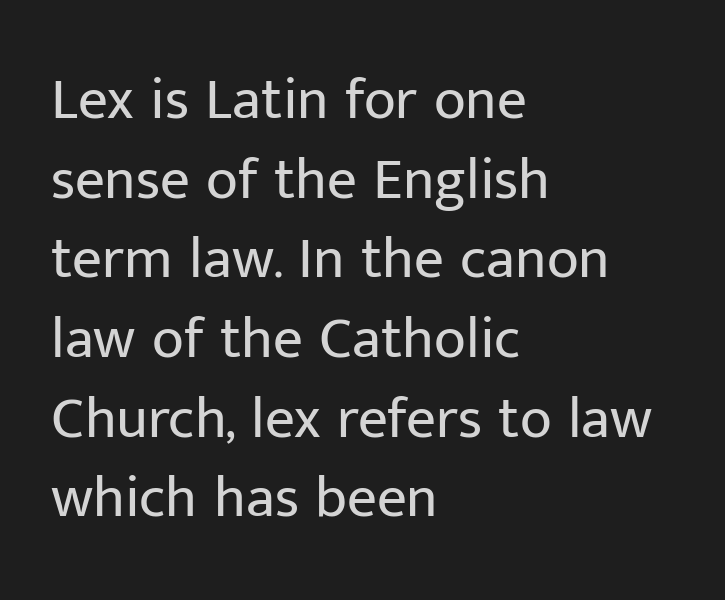
The space beneath each line is pristine and unruled. Stroke terminals: plain, sans-serif. The typesetter chose a ragged-right arrangement here. These lines are rendered in a variable-pitch font. The letterforms sit shoulder to shoulder at normal distance. Nothing heavy about these letters — not bold at all.
